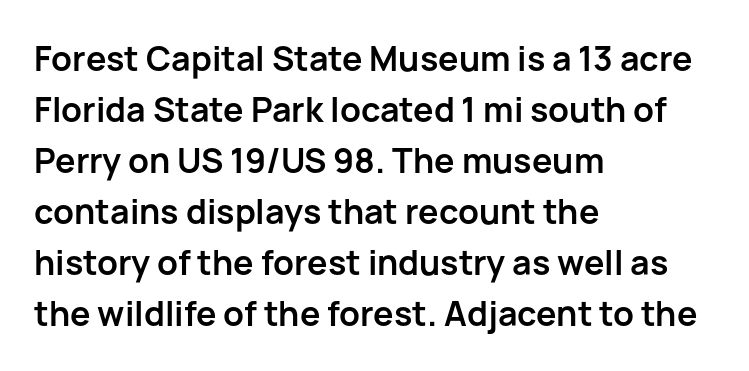
Honestly, the row spacing looks completely unremarkable. Emphasis by weight is at full strength: bold. Every row of glyphs begins at an identical x-position on the left. Think of a printed novel: that variable character pitch is what you see here.
